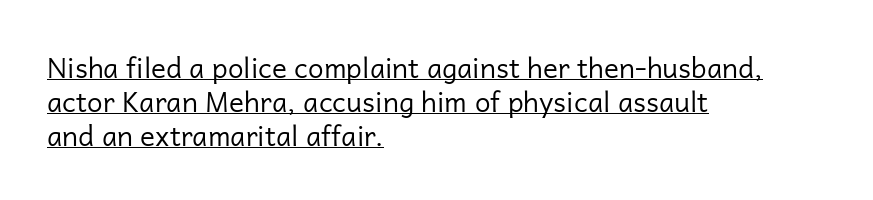
The image shows 28 px regular-weight sans-serif type, upright; set left-aligned, line spacing 1.21x, normal letter spacing, underlined; low stroke contrast and a medium x-height.
